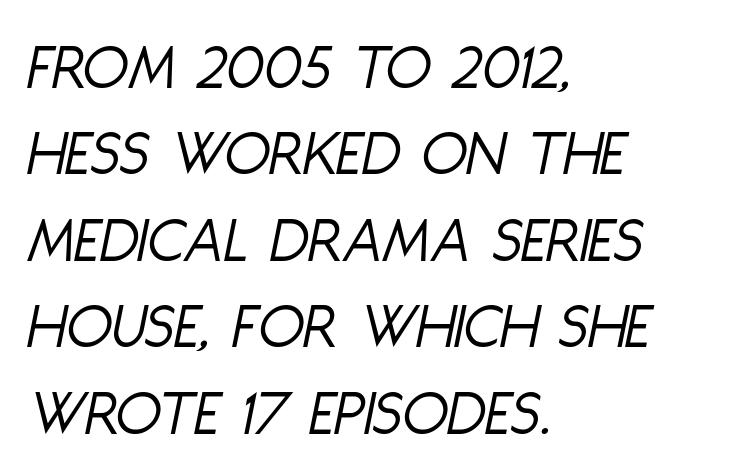
{"italic": "yes", "lean": "right", "slant_degrees": 11, "bold": "no", "weight": "light", "width": "condensed", "stroke_contrast": "low", "x_height": "large", "monospaced": "no", "underline": "no", "align": "left", "line_spacing": "normal", "line_spacing_ratio": 1.29, "letter_spacing": "normal", "letter_spacing_em": 0.0, "glyph_px": 67}
